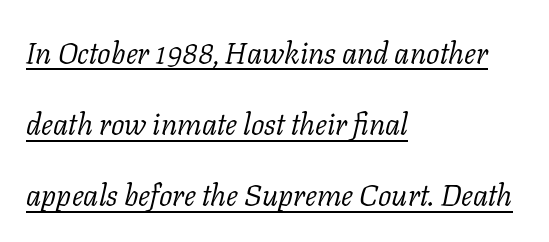
Q: Is the text bold? A: No.
Q: Is the text italic (slanted)? A: Yes, it leans right by about 11 degrees.
Q: Is the typeface a serif or a sans-serif typeface? A: Serif.
Q: Is the text underlined? A: Yes.
Q: How is the paragraph aligned? A: Left-aligned.
Q: Is the spacing between letters normal or unusually wide? A: Normal.
Q: Is the spacing between lines tight, normal or loose? A: Loose.
Q: Width (condensed, normal, or wide)? A: Normal.
Q: Stroke contrast? A: Low.
Q: x-height? A: Medium.
Q: Monospaced? A: No.
